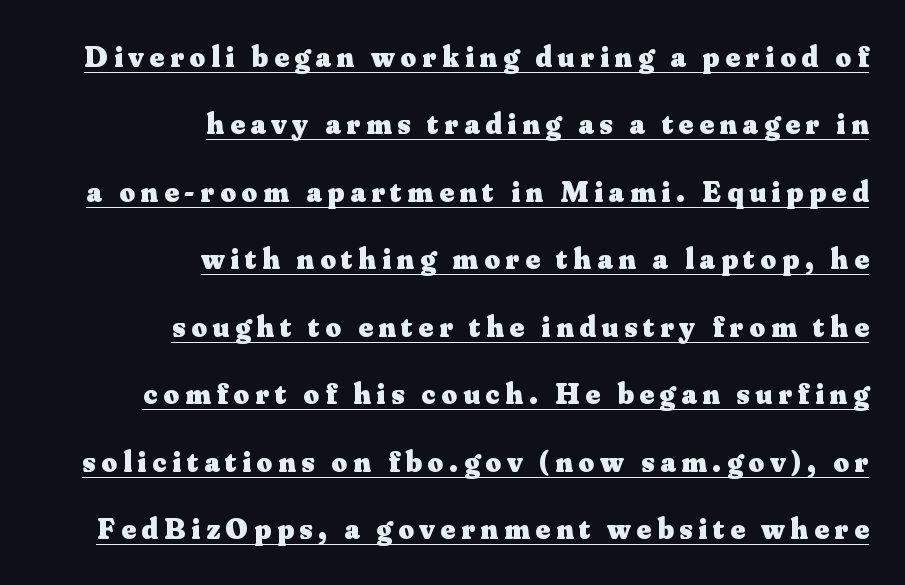
The image shows 30 px heavy serif type, upright; set right-aligned, loose line spacing (2.25x), unusually wide letter spacing (+0.2 em), underlined; medium stroke contrast and a small x-height.
